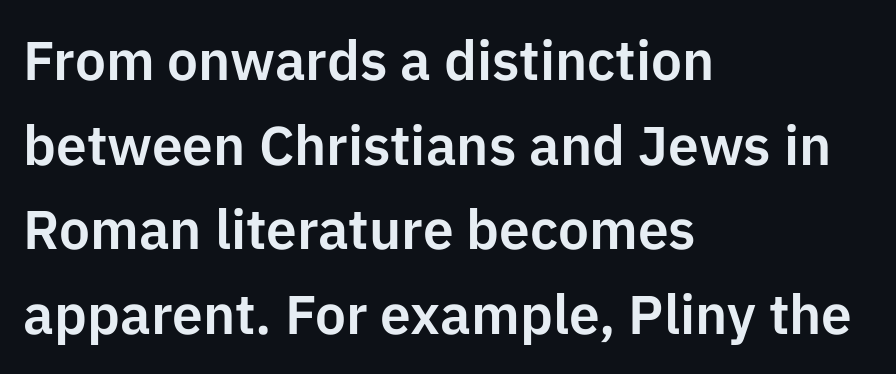
Q: Is the text italic (slanted)? A: No, it is upright.
Q: Is the typeface a serif or a sans-serif typeface? A: Sans-serif.
Q: Is the text underlined? A: No.
Q: How is the paragraph aligned? A: Left-aligned.
Q: Is the spacing between letters normal or unusually wide? A: Normal.
Q: Is the spacing between lines tight, normal or loose? A: Normal.
Q: Width (condensed, normal, or wide)? A: Normal.
Q: Stroke contrast? A: Low.
Q: x-height? A: Medium.
Q: Monospaced? A: No.
